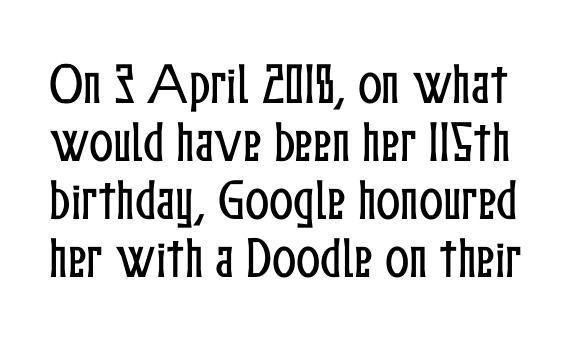
{"italic": "no", "width": "condensed", "stroke_contrast": "low", "x_height": "medium", "monospaced": "no", "underline": "no", "line_spacing": "normal", "line_spacing_ratio": 1.29, "letter_spacing": "normal", "letter_spacing_em": 0.0, "glyph_px": 45}
